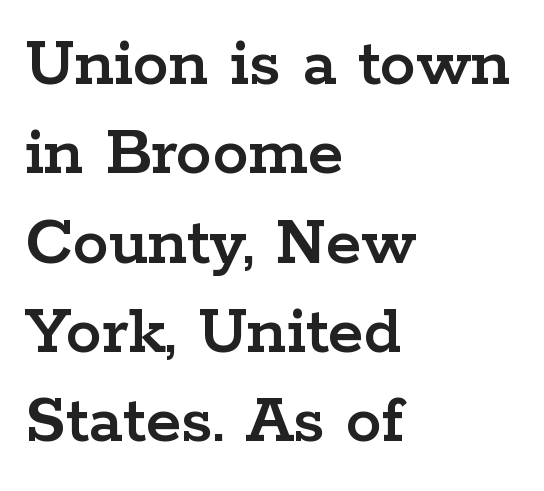
{"serif": "yes", "italic": "no", "width": "wide", "stroke_contrast": "low", "x_height": "medium", "monospaced": "no", "underline": "no", "align": "left", "line_spacing_ratio": 1.24, "letter_spacing": "normal", "letter_spacing_em": 0.0, "glyph_px": 72}
